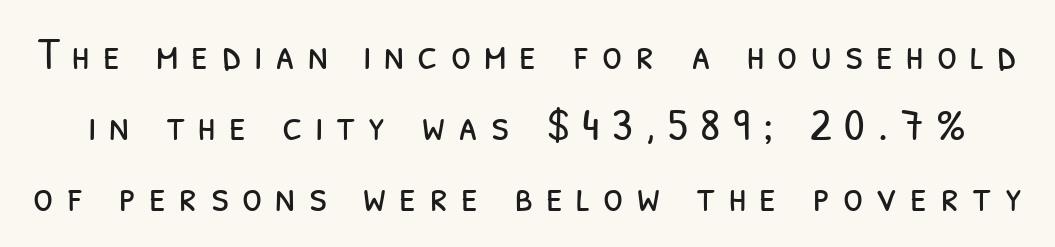
Students, note that the glyphs here are deliberately spaced far apart. The passage shown is not underscored anywhere. The passage shown stacks its lines at a standard gap. Heft: none added — not bold. Spacing verdict: proportional, widths tailored to each character. No feet cap the strokes, marking this as sans-serif type.
